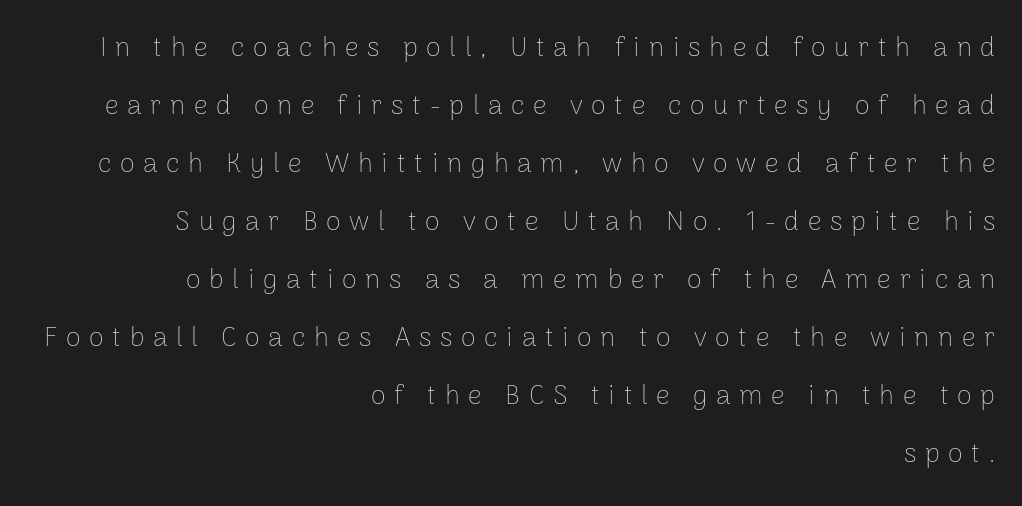
The image shows 27 px text type, upright; set right-aligned, loose line spacing (2.15x), unusually wide letter spacing (+0.32 em), not underlined.
